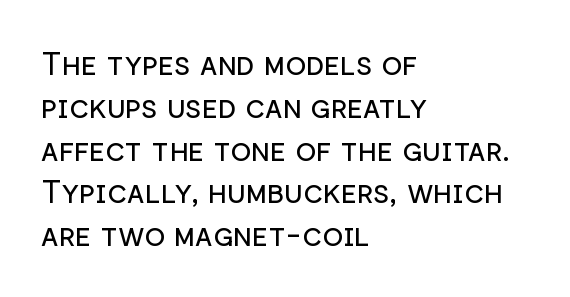
Short note: letters normally spaced. Leftover space on each line is placed entirely after the last word. Font category for this specimen: sans-serif. Think standard paragraph weight, or any step lighter than that.
